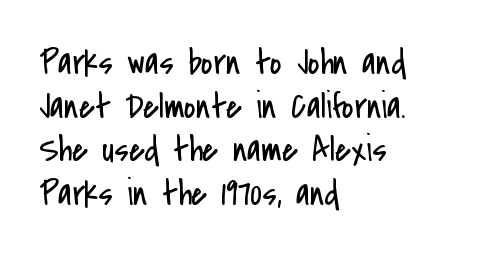
{"serif": "no", "italic": "no", "bold": "no", "weight": "regular", "width": "condensed", "stroke_contrast": "low", "x_height": "small", "monospaced": "no", "underline": "no", "align": "left", "line_spacing_ratio": 1.21, "letter_spacing": "normal", "letter_spacing_em": 0.0, "glyph_px": 36}
